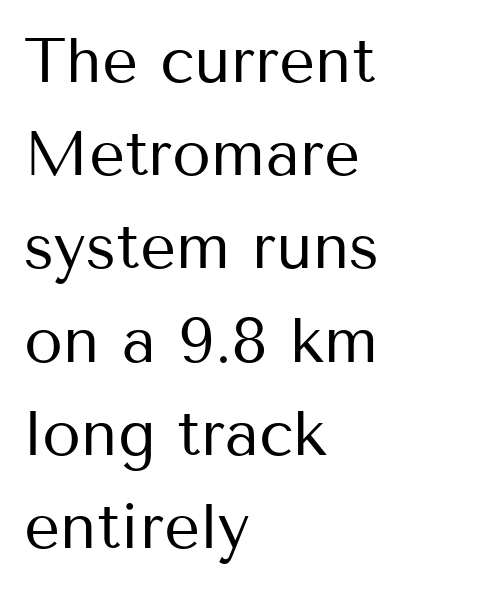
The image shows 63 px regular-weight sans-serif type, upright; set left-aligned, normal line spacing (1.48x), normal letter spacing, not underlined; medium stroke contrast and a medium x-height.
